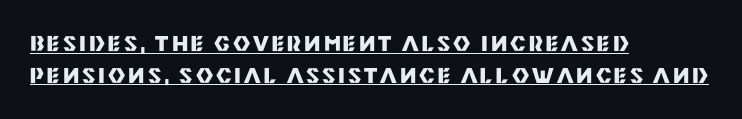
Q: Is the text bold? A: Yes.
Q: Is the text italic (slanted)? A: No, it is upright.
Q: Is the text underlined? A: Yes.
Q: How is the paragraph aligned? A: Left-aligned.
Q: Is the spacing between lines tight, normal or loose? A: Normal.
